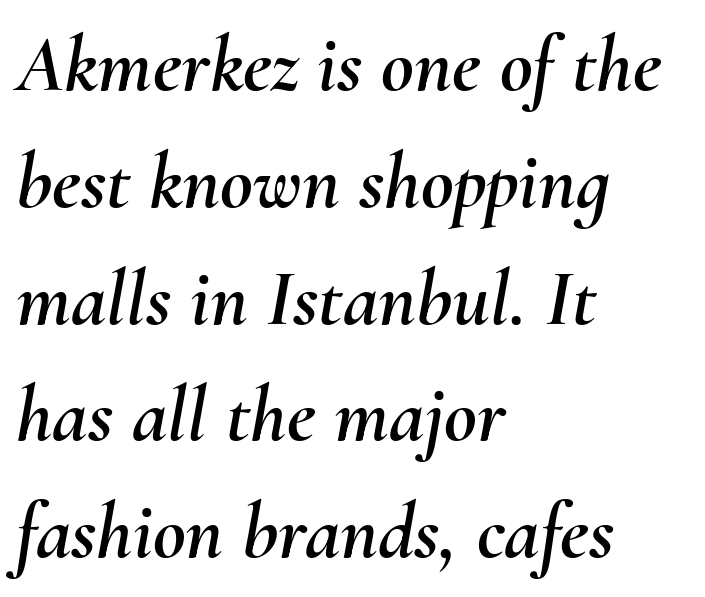
The image shows 80 px text type, italic (leaning right); set left-aligned, normal line spacing (1.46x), normal letter spacing, not underlined; medium stroke contrast and a small x-height.
